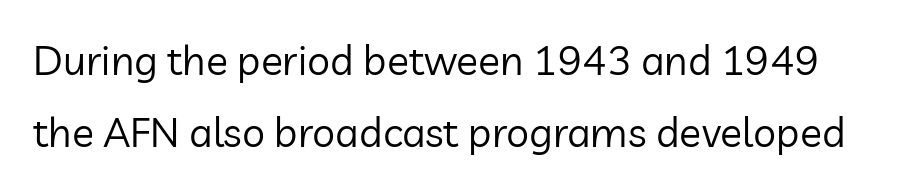
The image shows 41 px regular-weight sans-serif type, upright; set line spacing 1.76x, normal letter spacing, not underlined; low stroke contrast and a medium x-height.
